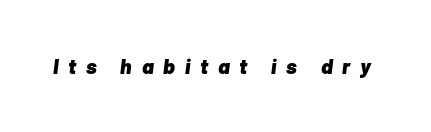
The image shows 21 px bold type, italic (leaning right); set unusually wide letter spacing (+0.47 em), not underlined.
